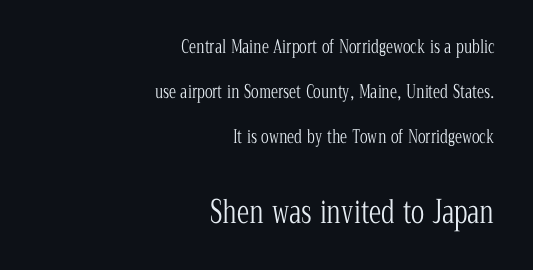
{"serif": "yes", "italic": "no", "bold": "no", "weight": "light", "width": "condensed", "stroke_contrast": "low", "x_height": "medium", "monospaced": "no", "underline": "no", "align": "right", "line_spacing": "loose", "line_spacing_ratio": 2.5, "letter_spacing": "normal", "letter_spacing_em": 0.0, "larger_block": "second", "size_ratio": 1.72, "glyph_px": 31}
